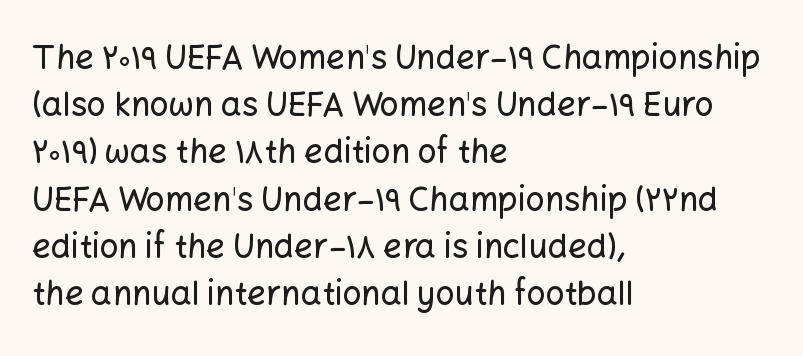
Q: Is the text italic (slanted)? A: No, it is upright.
Q: Is the typeface a serif or a sans-serif typeface? A: Sans-serif.
Q: Is the text underlined? A: No.
Q: How is the paragraph aligned? A: Left-aligned.
Q: Is the spacing between letters normal or unusually wide? A: Normal.
Q: Is the spacing between lines tight, normal or loose? A: Normal.
Q: Width (condensed, normal, or wide)? A: Normal.
Q: Stroke contrast? A: Low.
Q: x-height? A: Medium.
Q: Monospaced? A: No.
